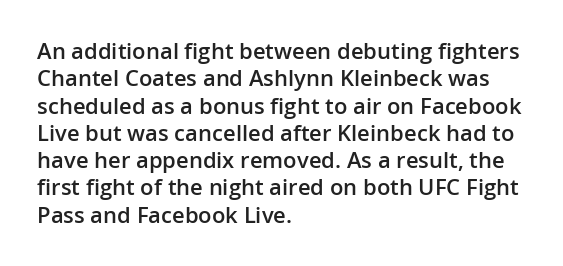
Q: Is the text bold? A: Semi-bold.
Q: Is the text italic (slanted)? A: No, it is upright.
Q: Is the text underlined? A: No.
Q: How is the paragraph aligned? A: Left-aligned.
Q: Is the spacing between letters normal or unusually wide? A: Normal.
